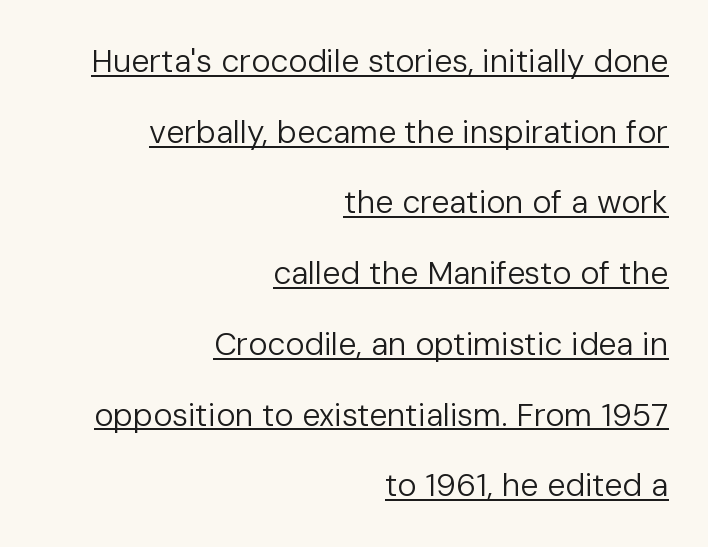
The image shows 32 px regular-weight sans-serif type, upright; set right-aligned, loose line spacing (2.21x), normal letter spacing, underlined; low stroke contrast and a medium x-height.
